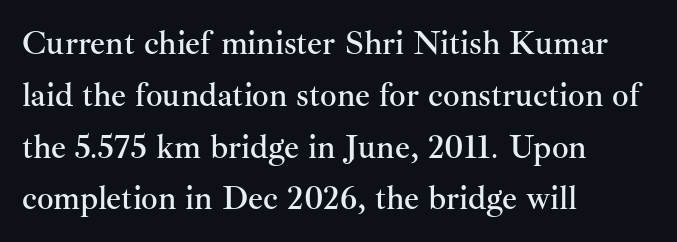
{"serif": "yes", "italic": "no", "width": "normal", "stroke_contrast": "medium", "x_height": "small", "monospaced": "no", "underline": "no", "align": "left", "line_spacing": "normal", "line_spacing_ratio": 1.57, "letter_spacing": "normal", "letter_spacing_em": 0.0, "glyph_px": 33}
